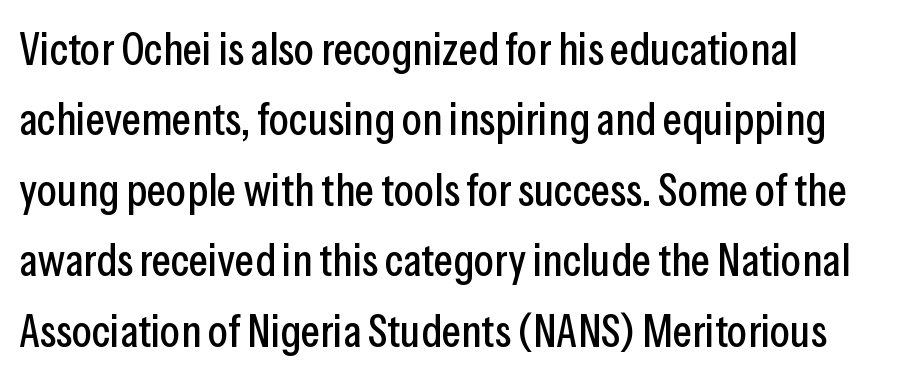
Q: Is the text italic (slanted)? A: No, it is upright.
Q: Is the typeface a serif or a sans-serif typeface? A: Sans-serif.
Q: Is the text underlined? A: No.
Q: How is the paragraph aligned? A: Left-aligned.
Q: Is the spacing between letters normal or unusually wide? A: Normal.
Q: Is the spacing between lines tight, normal or loose? A: Normal.
Q: Width (condensed, normal, or wide)? A: Condensed.
Q: Stroke contrast? A: Low.
Q: x-height? A: Medium.
Q: Monospaced? A: No.
